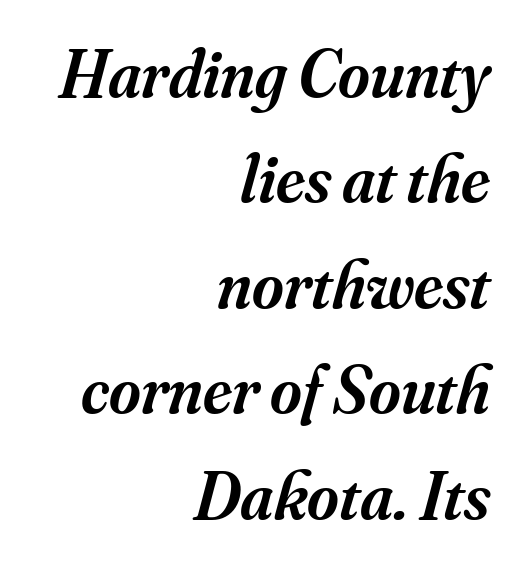
Q: Is the text bold? A: Semi-bold.
Q: Is the text italic (slanted)? A: Yes, it leans right by about 16 degrees.
Q: Is the typeface a serif or a sans-serif typeface? A: Serif.
Q: Is the text underlined? A: No.
Q: How is the paragraph aligned? A: Right-aligned.
Q: Is the spacing between letters normal or unusually wide? A: Normal.
Q: Is the spacing between lines tight, normal or loose? A: Normal.
Q: Width (condensed, normal, or wide)? A: Normal.
Q: Stroke contrast? A: Medium.
Q: x-height? A: Small.
Q: Monospaced? A: No.
